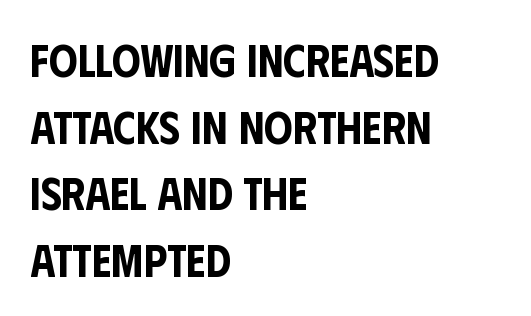
{"serif": "no", "italic": "no", "width": "condensed", "stroke_contrast": "low", "x_height": "large", "monospaced": "no", "underline": "no", "align": "left", "line_spacing": "normal", "line_spacing_ratio": 1.48, "letter_spacing": "normal", "letter_spacing_em": 0.0, "glyph_px": 45}
